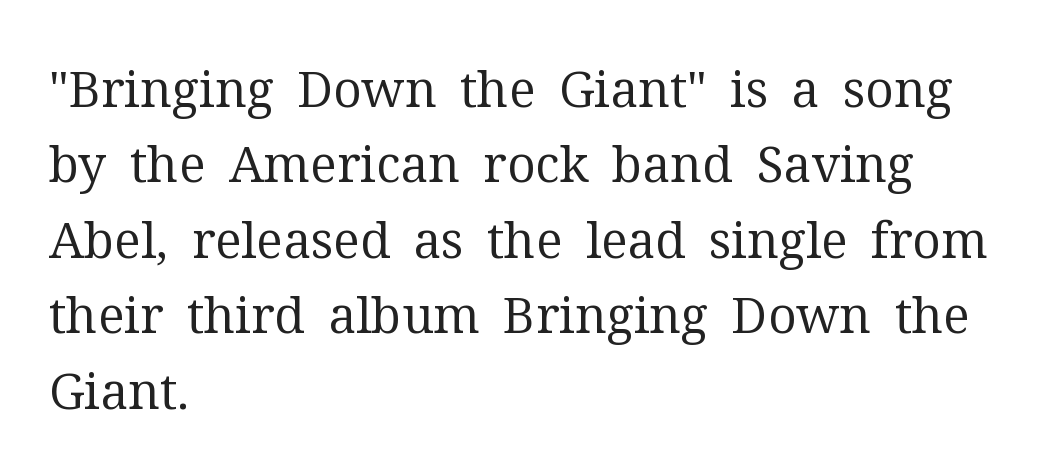
{"serif": "yes", "italic": "no", "bold": "no", "weight": "regular", "width": "normal", "stroke_contrast": "medium", "x_height": "medium", "monospaced": "no", "underline": "no", "align": "left", "line_spacing": "normal", "line_spacing_ratio": 1.51, "letter_spacing": "normal", "letter_spacing_em": 0.0, "glyph_px": 50}
